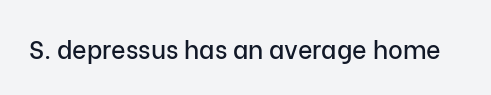
The image shows 25 px text type, upright; set normal letter spacing, not underlined.
